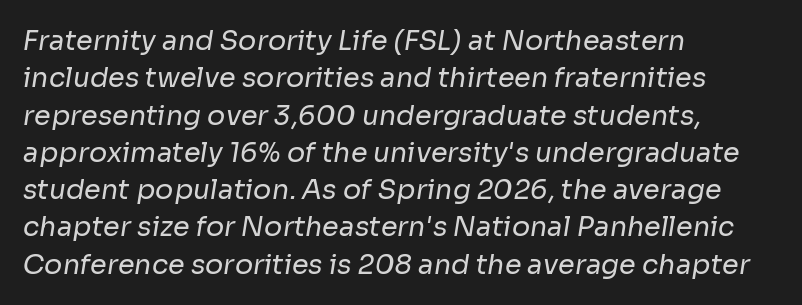
The image shows 27 px text type; set left-aligned, normal line spacing (1.38x), normal letter spacing, not underlined.
